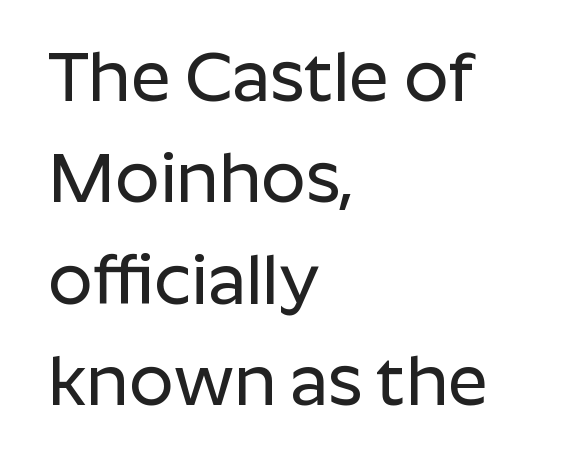
Q: Is the text italic (slanted)? A: No, it is upright.
Q: Is the typeface a serif or a sans-serif typeface? A: Sans-serif.
Q: Is the text underlined? A: No.
Q: How is the paragraph aligned? A: Left-aligned.
Q: Is the spacing between letters normal or unusually wide? A: Normal.
Q: Is the spacing between lines tight, normal or loose? A: Normal.
Q: Width (condensed, normal, or wide)? A: Normal.
Q: Stroke contrast? A: Low.
Q: x-height? A: Medium.
Q: Monospaced? A: No.
